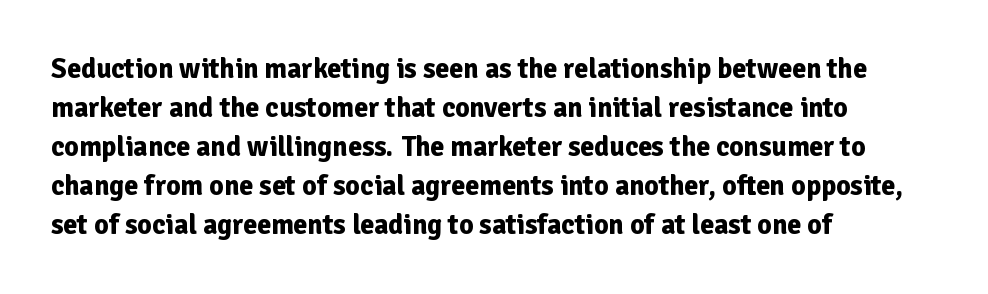
{"serif": "no", "italic": "no", "bold": "yes", "weight": "bold", "width": "normal", "stroke_contrast": "low", "x_height": "medium", "monospaced": "no", "underline": "no", "align": "left", "line_spacing": "normal", "line_spacing_ratio": 1.39, "letter_spacing": "normal", "letter_spacing_em": 0.0, "glyph_px": 28}
